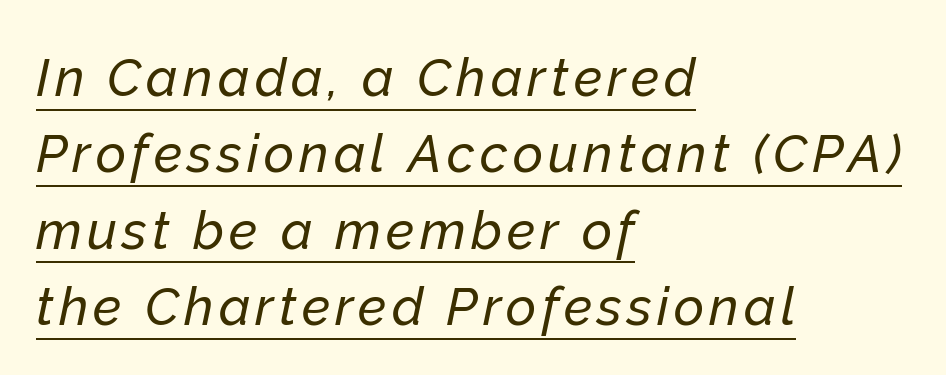
Q: Is the text italic (slanted)? A: Yes, it leans right by about 12 degrees.
Q: Is the text underlined? A: Yes.
Q: How is the paragraph aligned? A: Left-aligned.
Q: Is the spacing between lines tight, normal or loose? A: Normal.
Q: Width (condensed, normal, or wide)? A: Normal.
Q: Stroke contrast? A: Low.
Q: x-height? A: Medium.
Q: Monospaced? A: No.
